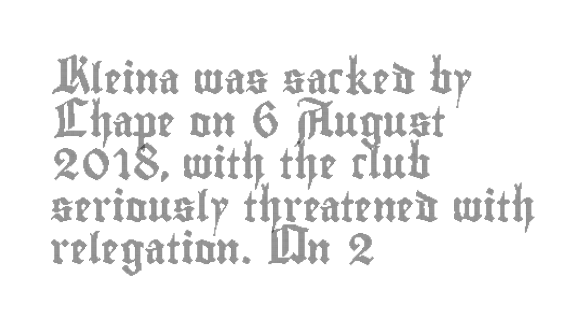
Q: Is the text italic (slanted)? A: No, it is upright.
Q: Is the text underlined? A: No.
Q: How is the paragraph aligned? A: Left-aligned.
Q: Is the spacing between letters normal or unusually wide? A: Normal.
Q: Is the spacing between lines tight, normal or loose? A: Normal.
Q: Width (condensed, normal, or wide)? A: Condensed.
Q: x-height? A: Small.
Q: Monospaced? A: No.
